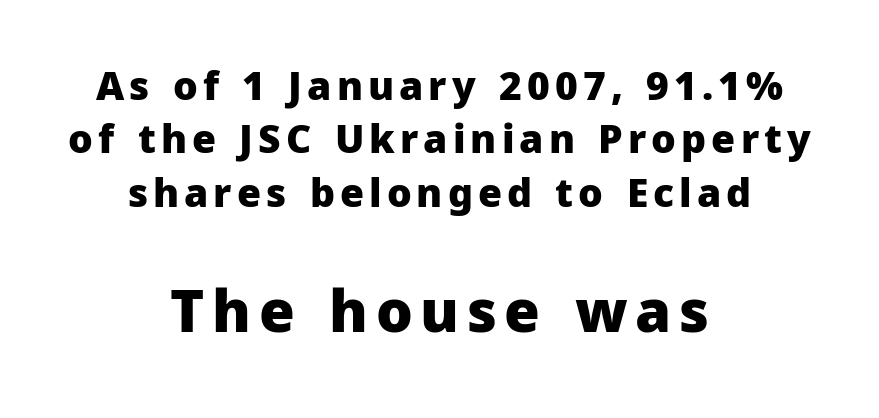
{"serif": "no", "italic": "no", "bold": "yes", "weight": "heavy", "width": "normal", "stroke_contrast": "low", "x_height": "medium", "monospaced": "no", "underline": "no", "align": "center", "line_spacing": "normal", "line_spacing_ratio": 1.37, "larger_block": "second", "size_ratio": 1.49, "glyph_px": 58}
